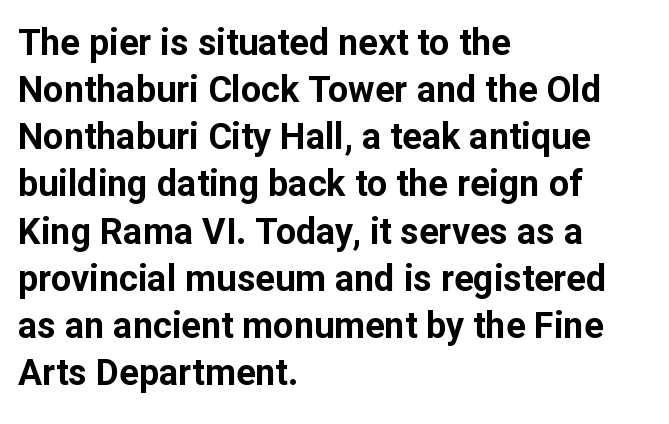
{"serif": "no", "italic": "no", "bold": "yes", "weight": "bold", "width": "normal", "stroke_contrast": "low", "x_height": "medium", "monospaced": "no", "underline": "no", "align": "left", "line_spacing": "normal", "line_spacing_ratio": 1.31, "letter_spacing": "normal", "letter_spacing_em": 0.0, "glyph_px": 36}
